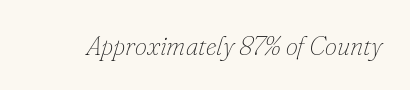
Q: Is the text bold? A: No.
Q: Is the text italic (slanted)? A: Yes, it leans right by about 16 degrees.
Q: Is the text underlined? A: No.
Q: Is the spacing between letters normal or unusually wide? A: Normal.
